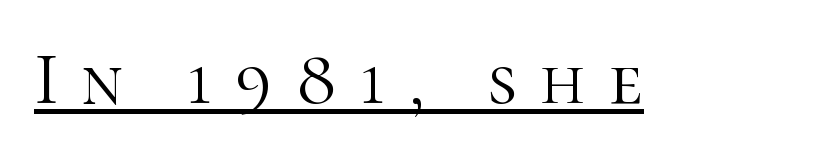
The string is rendered with underlining switched on. Do the characters align in a grid? No, the font is proportional. Nope, not italic — everything's standing straight. Observe the serifs anchoring each vertical stroke in this sample.
